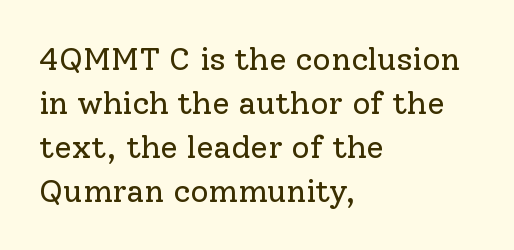
Posture: straight, roman, zero tilt. Whoever set this chose a conventional vertical rhythm. The letterforms sit shoulder to shoulder at normal distance. The rendering shows small feet on the letterforms — a serif design.
